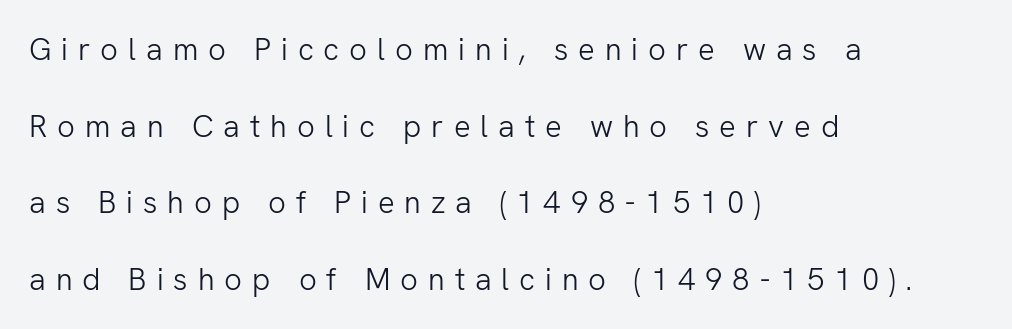
Q: Is the text bold? A: No.
Q: Is the text italic (slanted)? A: No, it is upright.
Q: Is the typeface a serif or a sans-serif typeface? A: Sans-serif.
Q: Is the text underlined? A: No.
Q: How is the paragraph aligned? A: Left-aligned.
Q: Is the spacing between letters normal or unusually wide? A: Unusually wide.
Q: Is the spacing between lines tight, normal or loose? A: Loose.
Q: Width (condensed, normal, or wide)? A: Normal.
Q: Stroke contrast? A: Low.
Q: x-height? A: Medium.
Q: Monospaced? A: No.
